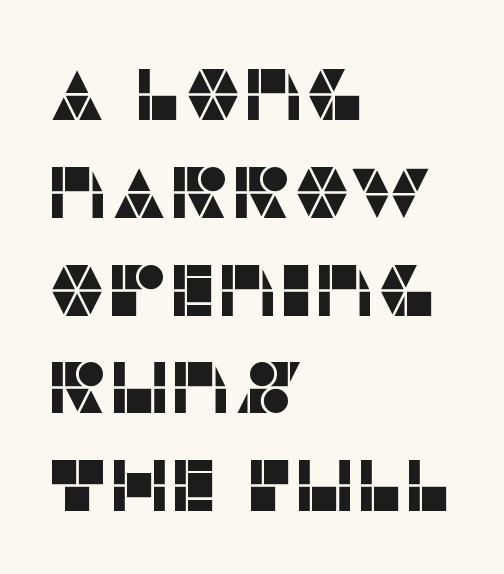
{"serif": "no", "italic": "no", "width": "normal", "stroke_contrast": "low", "x_height": "large", "monospaced": "no", "underline": "no", "align": "left", "line_spacing": "normal", "line_spacing_ratio": 1.34, "letter_spacing": "normal", "letter_spacing_em": 0.0, "glyph_px": 73}
